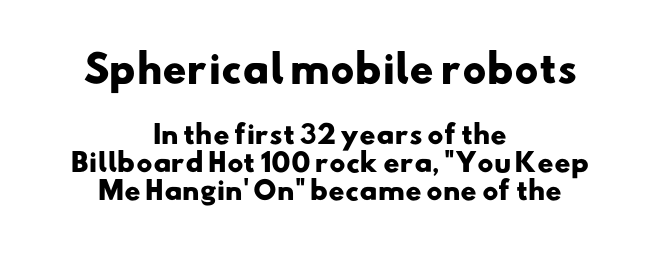
Q: Is the text bold? A: Yes.
Q: Is the typeface a serif or a sans-serif typeface? A: Sans-serif.
Q: Is the text underlined? A: No.
Q: How is the paragraph aligned? A: Centered.
Q: Is the spacing between letters normal or unusually wide? A: Normal.
Q: Is the spacing between lines tight, normal or loose? A: Tight.
Q: Which block of text is set in a larger size, the first (top) or the second (bottom)? A: The first (top) one.
Q: Width (condensed, normal, or wide)? A: Wide.
Q: Stroke contrast? A: Low.
Q: x-height? A: Small.
Q: Monospaced? A: No.
